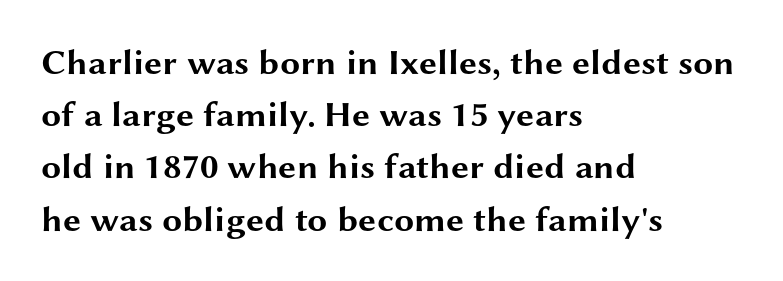
The image shows 36 px bold, wide sans-serif type, upright; set left-aligned, normal line spacing (1.45x), normal letter spacing, not underlined; medium stroke contrast and a medium x-height.
